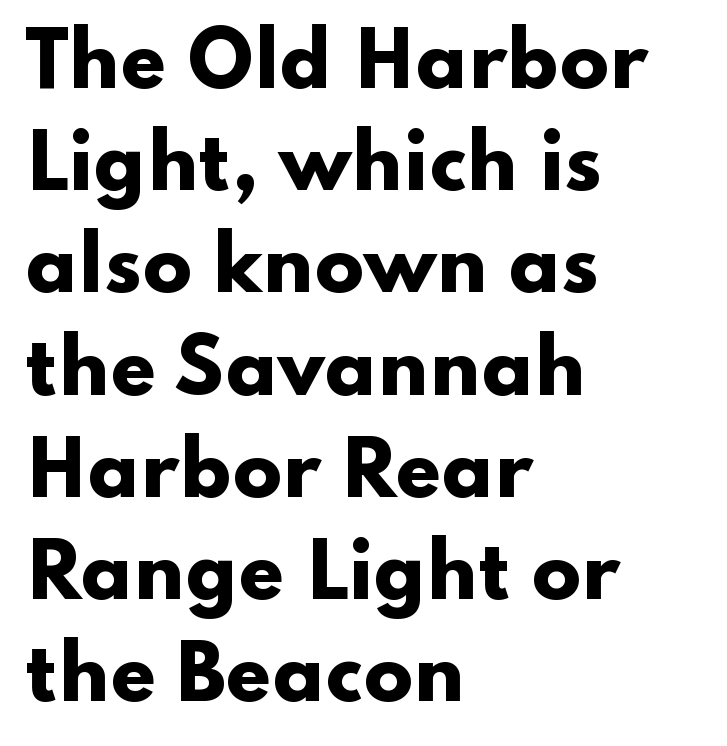
The image shows 73 px heavy, wide sans-serif type, upright; set left-aligned, normal line spacing (1.4x), normal letter spacing, not underlined; low stroke contrast and a small x-height.
